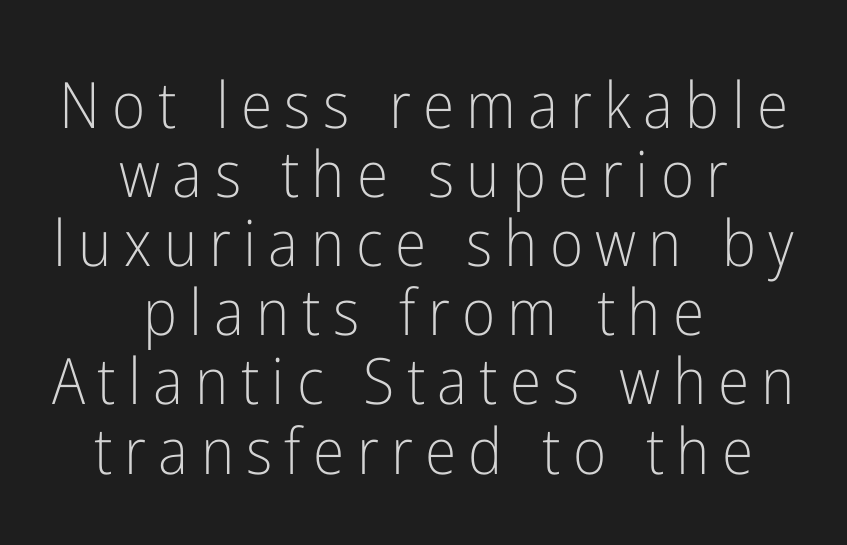
Check where the strokes stop: nothing finishes them off — pure sans. Is there much room between lines? No — they nearly touch. Stroke mass is kept to a normal reading level or below. Proportional: the letters do not fall into vertical columns.
